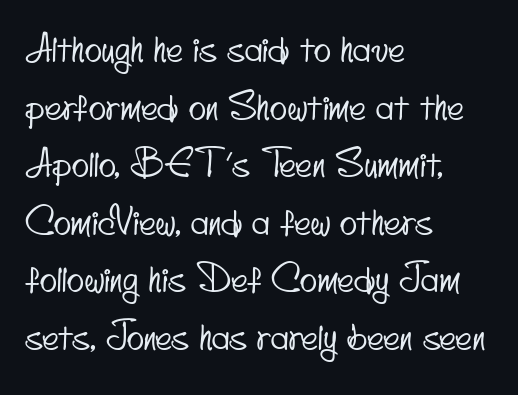
The image shows 36 px condensed sans-serif type; set left-aligned, normal line spacing (1.6x), normal letter spacing, not underlined; low stroke contrast and a small x-height.
